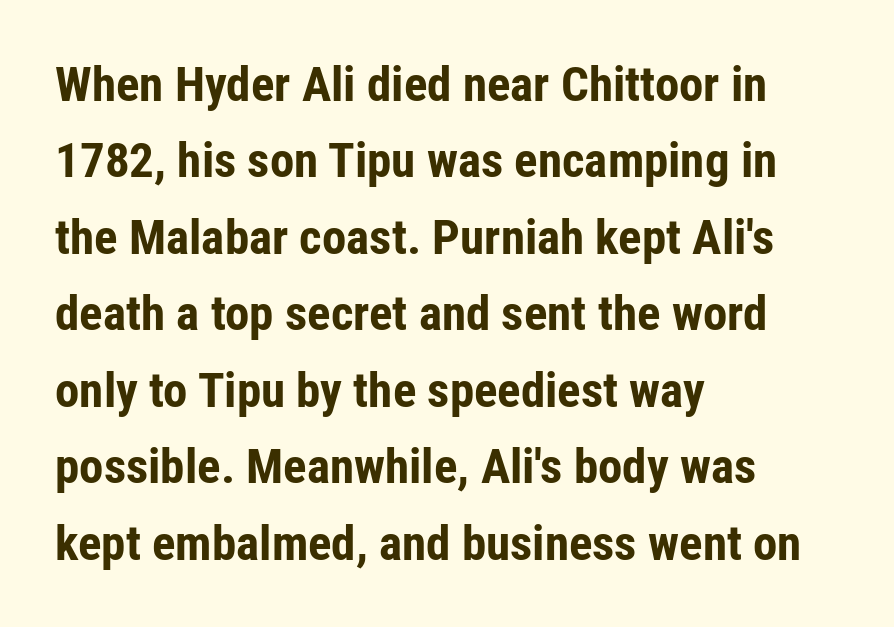
The image shows 49 px bold, condensed sans-serif type, upright; set left-aligned, normal line spacing (1.56x), normal letter spacing, not underlined; low stroke contrast and a medium x-height.
